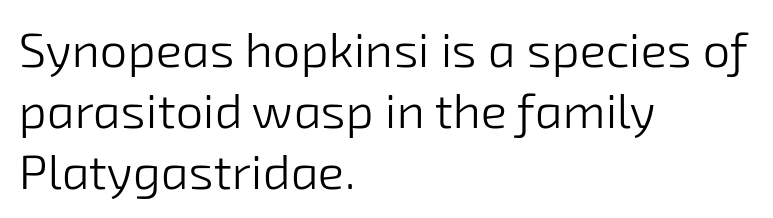
The passage shown is not underscored anywhere. Caption: standard tracking, unaltered. The paragraph shown leans on its left margin. Unbolded letterforms with no extra heft. The space between consecutive lines is moderate.
